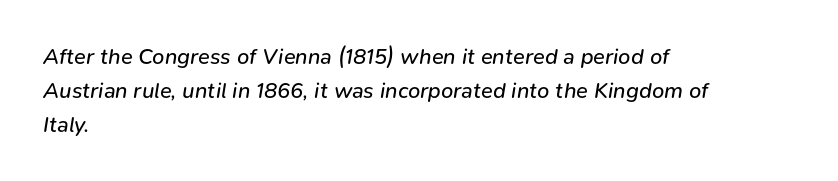
Q: Is the text bold? A: No.
Q: Is the text italic (slanted)? A: Yes, it leans right by about 9 degrees.
Q: Is the text underlined? A: No.
Q: How is the paragraph aligned? A: Left-aligned.
Q: Is the spacing between letters normal or unusually wide? A: Normal.
Q: Is the spacing between lines tight, normal or loose? A: Normal.
